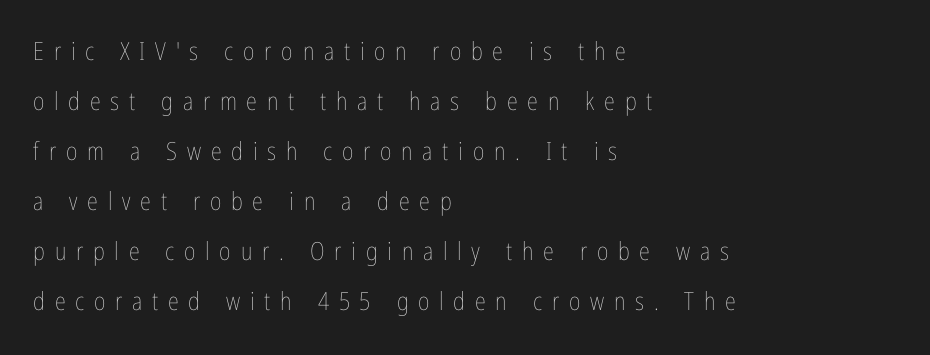
{"italic": "no", "bold": "no", "underline": "no", "align": "left", "line_spacing": "loose", "line_spacing_ratio": 2.0, "letter_spacing": "wide", "letter_spacing_em": 0.39, "glyph_px": 25}
